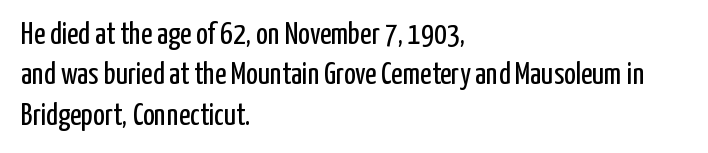
{"serif": "no", "italic": "no", "bold": "no", "weight": "regular", "width": "condensed", "stroke_contrast": "low", "x_height": "medium", "monospaced": "no", "underline": "no", "align": "left", "line_spacing": "normal", "line_spacing_ratio": 1.3, "letter_spacing": "normal", "letter_spacing_em": 0.0, "glyph_px": 31}
